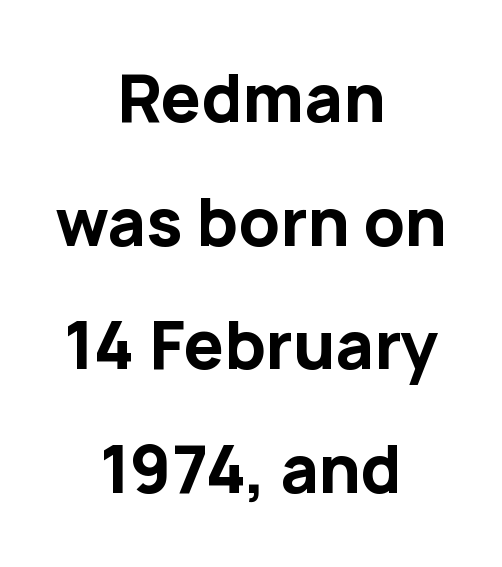
Q: Is the text bold? A: Yes.
Q: Is the text italic (slanted)? A: No, it is upright.
Q: Is the typeface a serif or a sans-serif typeface? A: Sans-serif.
Q: Is the text underlined? A: No.
Q: How is the paragraph aligned? A: Centered.
Q: Is the spacing between letters normal or unusually wide? A: Normal.
Q: Is the spacing between lines tight, normal or loose? A: Loose.
Q: Width (condensed, normal, or wide)? A: Normal.
Q: Stroke contrast? A: Low.
Q: x-height? A: Medium.
Q: Monospaced? A: No.
